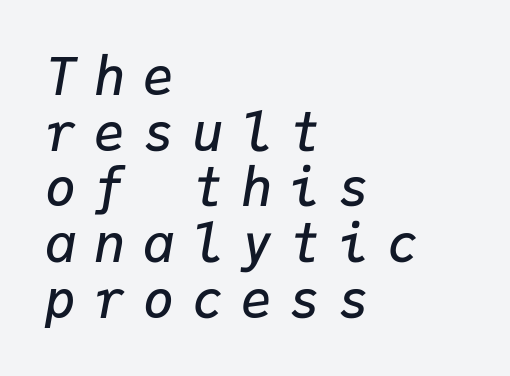
Weight check: semibold — heavier than regular, not quite bold. Honestly, there is no underline to notice here at all. Slant detected: the letters are inclined. Typeset ragged right — the left edge is the straight one.
